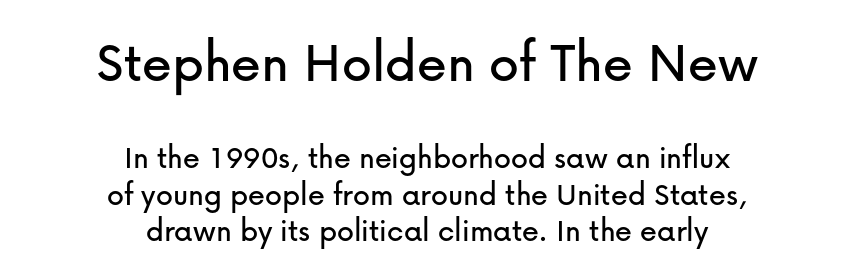
The image shows 60 px sans-serif type, upright; set centered, tight line spacing (1.08x), normal letter spacing, not underlined; the first (top) block is 1.76x larger; low stroke contrast and a medium x-height.
